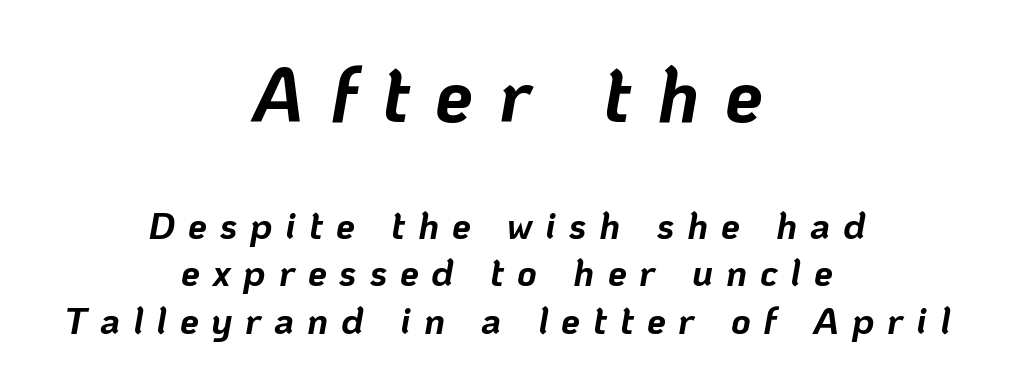
The image shows 76 px bold type, italic (leaning right); set centered, normal line spacing (1.26x), unusually wide letter spacing (+0.34 em), not underlined; the first (top) block is 2.0x larger; low stroke contrast and a medium x-height.
